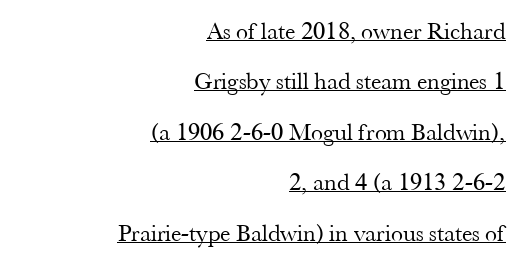
The image shows 24 px text type, upright; set right-aligned, loose line spacing (2.1x), normal letter spacing, underlined.
